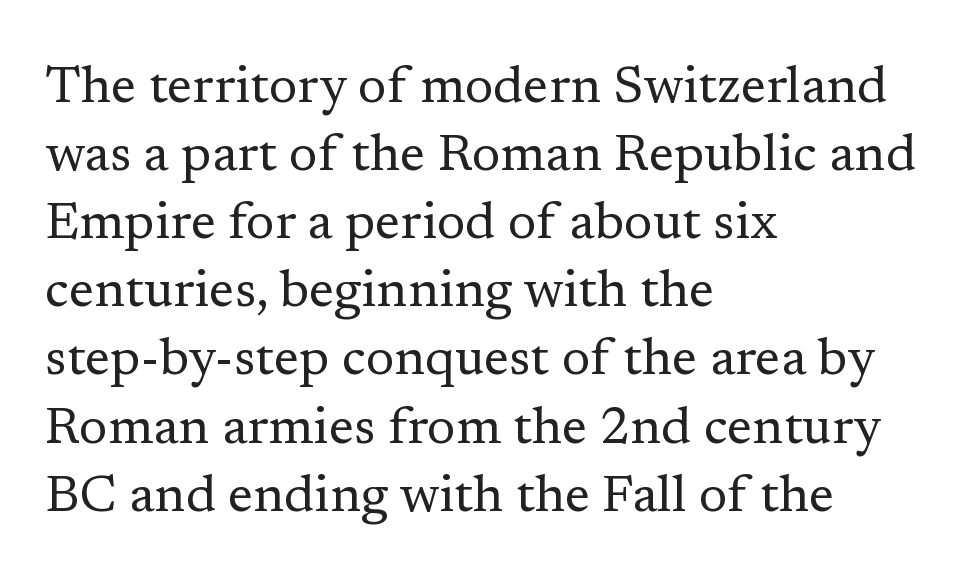
The image shows 52 px regular-weight serif type, upright; set left-aligned, normal line spacing (1.31x), normal letter spacing, not underlined; low stroke contrast and a medium x-height.
